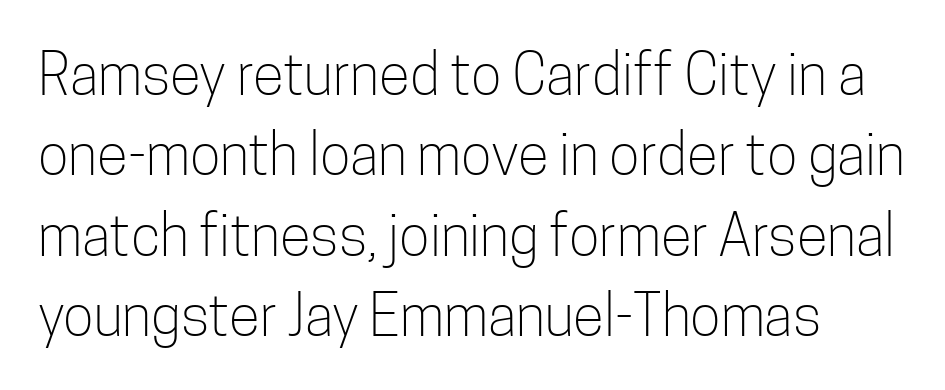
Q: Is the text bold? A: No.
Q: Is the text italic (slanted)? A: No, it is upright.
Q: Is the typeface a serif or a sans-serif typeface? A: Sans-serif.
Q: Is the text underlined? A: No.
Q: Is the spacing between letters normal or unusually wide? A: Normal.
Q: Is the spacing between lines tight, normal or loose? A: Normal.
Q: Width (condensed, normal, or wide)? A: Condensed.
Q: Stroke contrast? A: Low.
Q: x-height? A: Medium.
Q: Monospaced? A: No.
